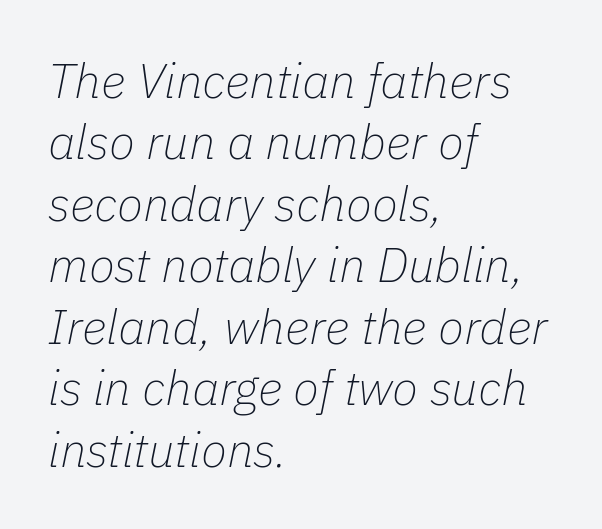
{"italic": "yes", "lean": "right", "slant_degrees": 11, "bold": "no", "weight": "thin", "width": "normal", "stroke_contrast": "low", "x_height": "medium", "monospaced": "no", "underline": "no", "align": "left", "line_spacing": "normal", "line_spacing_ratio": 1.28, "letter_spacing": "normal", "letter_spacing_em": 0.0, "glyph_px": 48}
